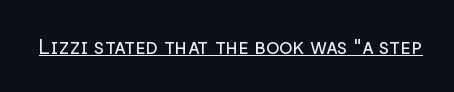
Q: Is the text bold? A: No.
Q: Is the text italic (slanted)? A: No, it is upright.
Q: Is the text underlined? A: Yes.
Q: Is the spacing between letters normal or unusually wide? A: Normal.
